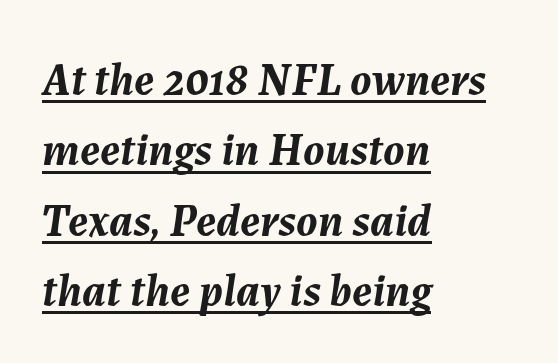
Q: Is the text bold? A: Yes.
Q: Is the text italic (slanted)? A: Yes, it leans right by about 7 degrees.
Q: Is the text underlined? A: Yes.
Q: How is the paragraph aligned? A: Left-aligned.
Q: Is the spacing between letters normal or unusually wide? A: Normal.
Q: Is the spacing between lines tight, normal or loose? A: Normal.
Q: Width (condensed, normal, or wide)? A: Normal.
Q: Stroke contrast? A: Medium.
Q: x-height? A: Medium.
Q: Monospaced? A: No.
